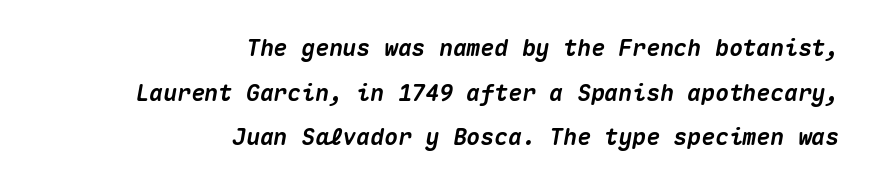
What weight is shown? A full bold with thick strokes. Spacing between characters is what you'd get straight out of the box. No word sits above an underline. Horizontal bands of white between lines are thick stripes.
